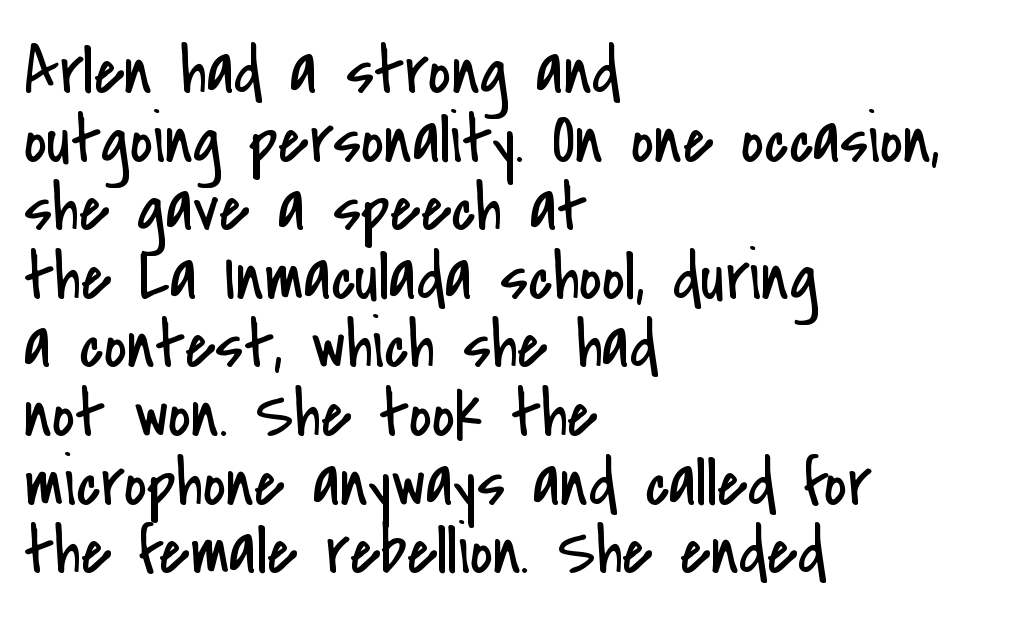
{"serif": "no", "italic": "no", "bold": "no", "weight": "regular", "width": "condensed", "stroke_contrast": "low", "x_height": "small", "monospaced": "no", "underline": "no", "align": "left", "line_spacing": "tight", "line_spacing_ratio": 0.98, "letter_spacing": "normal", "letter_spacing_em": 0.0, "glyph_px": 70}
